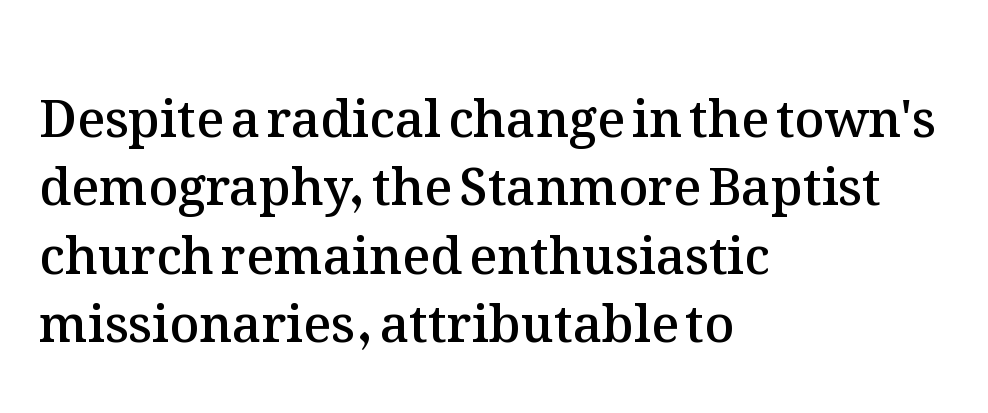
{"italic": "no", "bold": "semi", "weight": "semibold", "width": "normal", "stroke_contrast": "medium", "x_height": "medium", "monospaced": "no", "underline": "no", "align": "left", "line_spacing": "normal", "line_spacing_ratio": 1.34, "letter_spacing": "normal", "letter_spacing_em": 0.0, "glyph_px": 51}
